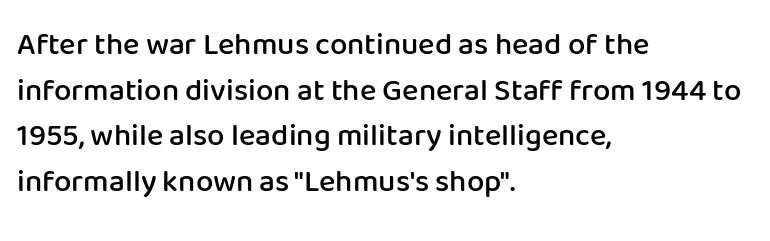
{"serif": "no", "italic": "no", "bold": "semi", "weight": "semibold", "width": "normal", "stroke_contrast": "low", "x_height": "medium", "monospaced": "no", "underline": "no", "align": "left", "line_spacing": "normal", "line_spacing_ratio": 1.47, "letter_spacing": "normal", "letter_spacing_em": 0.0, "glyph_px": 31}
